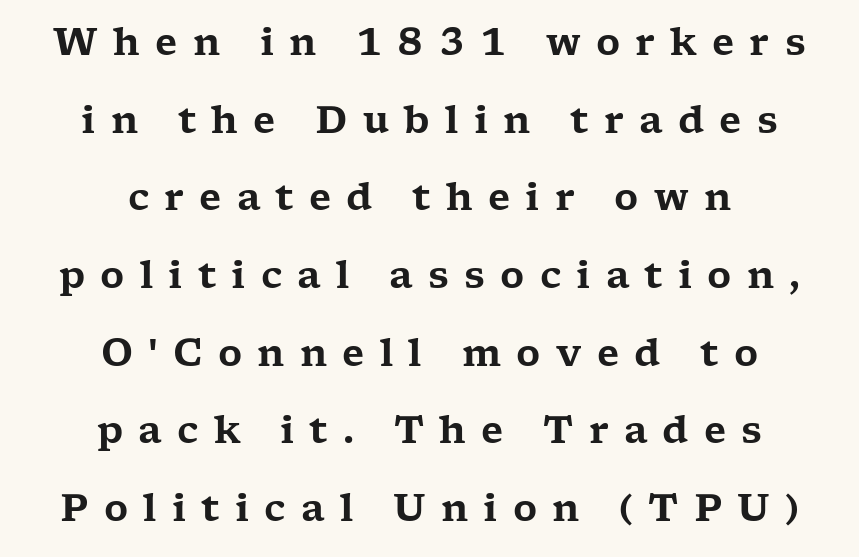
{"serif": "yes", "italic": "no", "width": "wide", "stroke_contrast": "low", "x_height": "medium", "monospaced": "no", "underline": "no", "align": "center", "line_spacing": "loose", "line_spacing_ratio": 2.1, "letter_spacing": "wide", "letter_spacing_em": 0.41, "glyph_px": 37}
